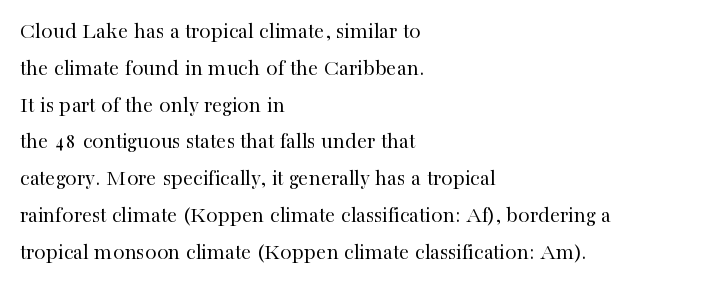
{"italic": "no", "bold": "no", "underline": "no", "align": "left", "line_spacing": "normal", "line_spacing_ratio": 1.6, "letter_spacing": "normal", "letter_spacing_em": 0.0, "glyph_px": 23}
